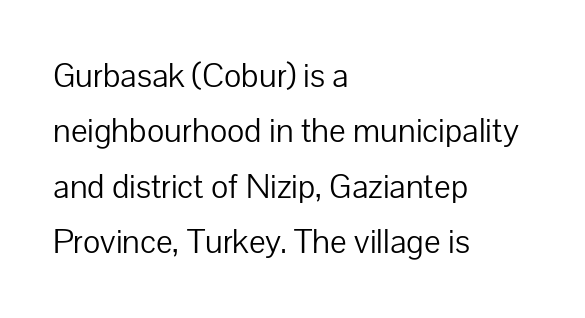
Each word holds together tightly as a unit, with standard inter-letter gaps. No heavy texture on the line: the type isn't bold. Nope, no serifs anywhere on these letters. This block has exactly the height ordinary leading produces. You could not count columns in this text — the font is proportionally spaced.
